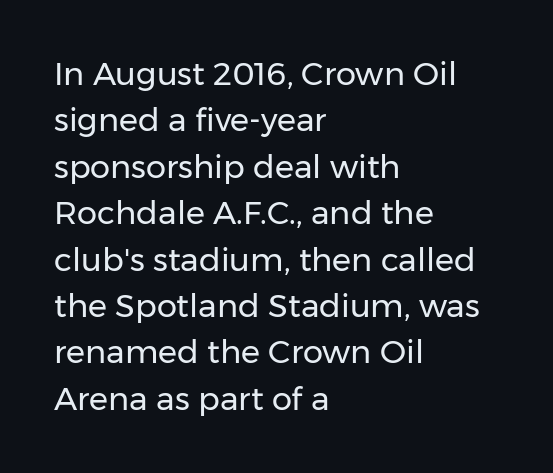
A student would call this left alignment; a typographer would say flush left, rag right. Lines of text with bare space underneath. The strokes are not fattened; the text isn't bold. Does extra space separate the letters? No, they use regular spacing. Does the lettering tilt? It doesn't — this is upright. The vertical gap from one line to the next is medium.
